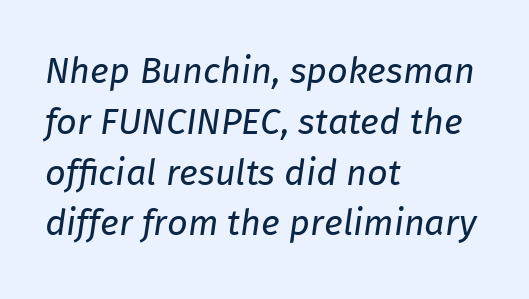
This sample uses an oblique cut, with every glyph tilted off the vertical. Letters rest on an invisible, unmarked baseline. Between one letter and the next there's only the usual sliver of space. Heaviness? Minimal to ordinary, like unemphasized prose. Line beginnings align vertically; line endings do not.
